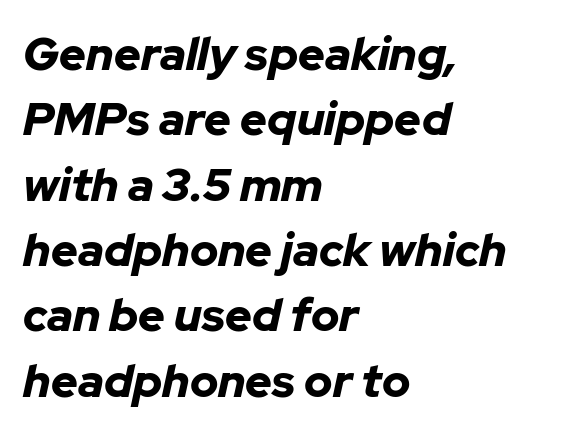
Slant detected: the letters are inclined. Plain, unruled lines of type. The lines are quadded left. Vertically, the passage feels balanced, rows spaced as you'd expect. The passage shown is typed in a proportional face where columns would drift. In terms of weight, the rendering is a true, heavy bold.
